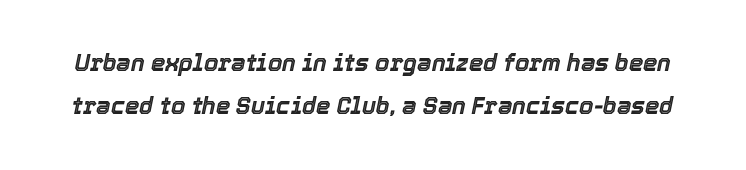
When letters slant like this, we call the style italic. The gap between lines stays unmarked. Characters follow at the spacing the type designer built in.
